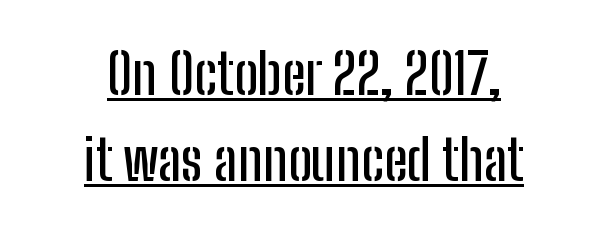
The image shows 56 px condensed sans-serif type, upright; set centered, normal line spacing (1.53x), normal letter spacing, underlined; low stroke contrast and a medium x-height.
